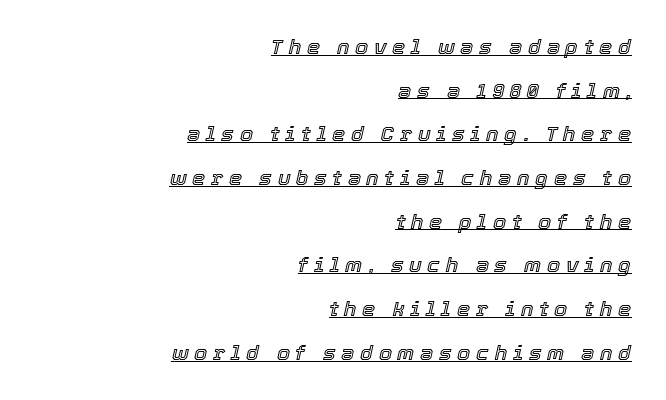
{"italic": "yes", "lean": "right", "slant_degrees": 12, "underline": "yes", "align": "right", "line_spacing": "loose", "line_spacing_ratio": 2.08, "letter_spacing": "wide", "letter_spacing_em": 0.27, "glyph_px": 21}
